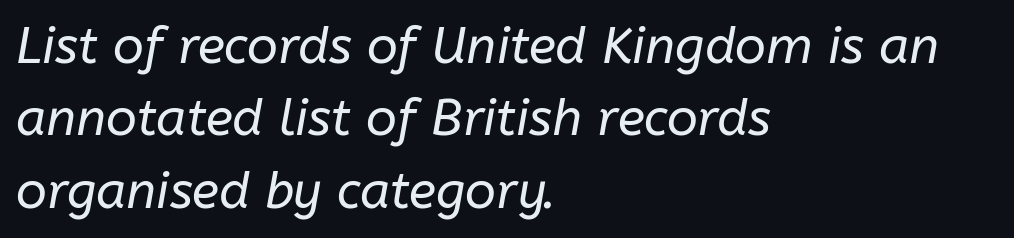
Q: Is the text bold? A: No.
Q: Is the text italic (slanted)? A: Yes, it leans right by about 10 degrees.
Q: Is the text underlined? A: No.
Q: How is the paragraph aligned? A: Left-aligned.
Q: Is the spacing between letters normal or unusually wide? A: Normal.
Q: Is the spacing between lines tight, normal or loose? A: Normal.
Q: Width (condensed, normal, or wide)? A: Normal.
Q: Stroke contrast? A: Low.
Q: x-height? A: Medium.
Q: Monospaced? A: No.
